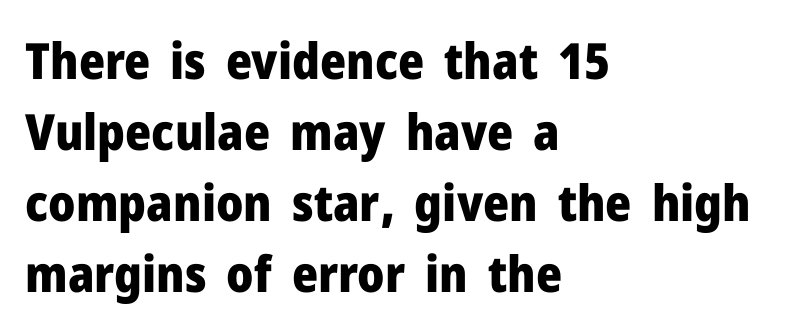
Q: Is the text bold? A: Yes.
Q: Is the text italic (slanted)? A: No, it is upright.
Q: Is the typeface a serif or a sans-serif typeface? A: Sans-serif.
Q: Is the text underlined? A: No.
Q: How is the paragraph aligned? A: Left-aligned.
Q: Is the spacing between letters normal or unusually wide? A: Normal.
Q: Is the spacing between lines tight, normal or loose? A: Normal.
Q: Width (condensed, normal, or wide)? A: Normal.
Q: Stroke contrast? A: Low.
Q: x-height? A: Medium.
Q: Monospaced? A: No.
